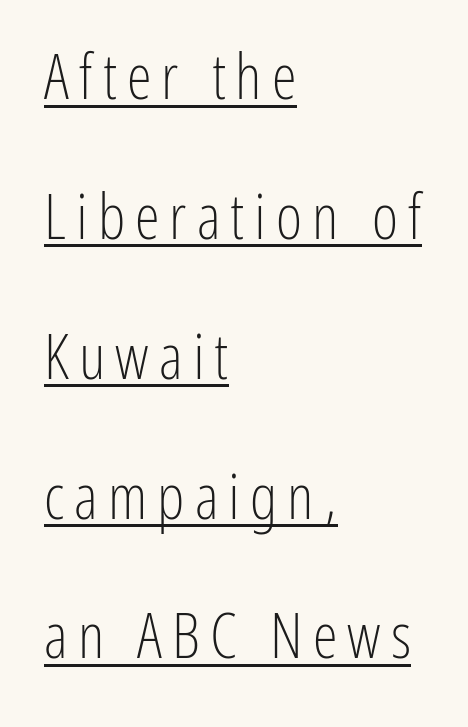
The image shows 63 px light, condensed sans-serif type, upright; set left-aligned, loose line spacing (2.22x), underlined; low stroke contrast and a medium x-height.
